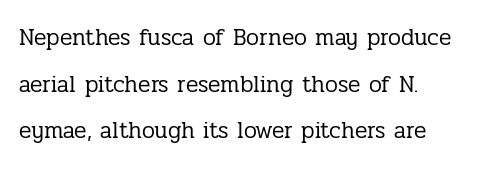
Words float on clear page, feet unadorned. Rendered with straight, roman letterforms. Left-aligned paragraph, ragged on the right. The strokes are not fattened; the text isn't bold. Students, note that the glyphs here touch the page at normal intervals.
